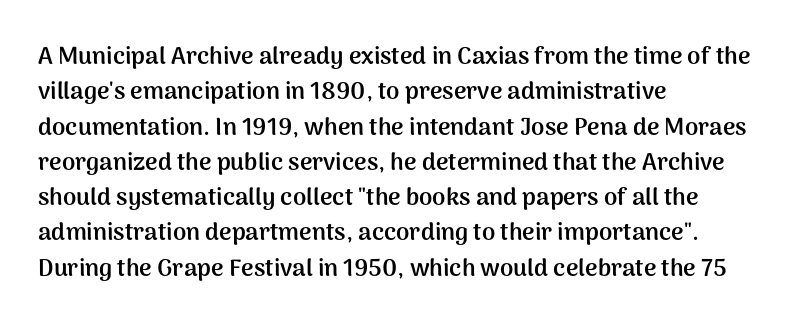
The image shows 24 px bold type, upright; set left-aligned, normal line spacing (1.47x), normal letter spacing, not underlined.
